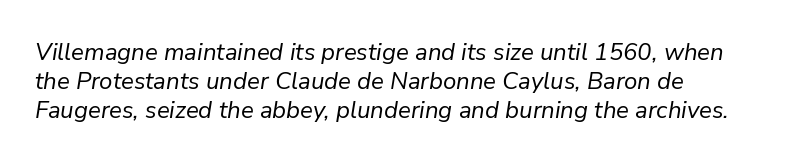
{"italic": "yes", "lean": "right", "slant_degrees": 9, "bold": "no", "underline": "no", "align": "left", "line_spacing_ratio": 1.21, "letter_spacing": "normal", "letter_spacing_em": 0.0, "glyph_px": 24}
